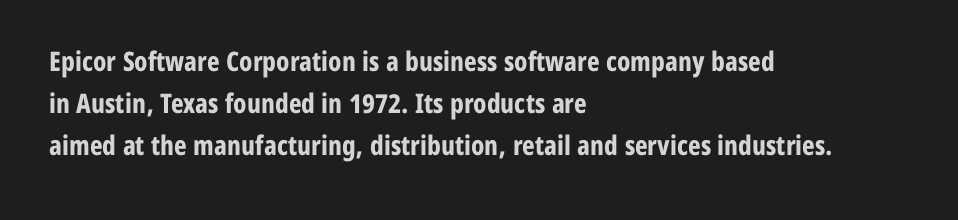
Q: Is the text bold? A: Yes.
Q: Is the text italic (slanted)? A: No, it is upright.
Q: Is the text underlined? A: No.
Q: How is the paragraph aligned? A: Left-aligned.
Q: Is the spacing between letters normal or unusually wide? A: Normal.
Q: Is the spacing between lines tight, normal or loose? A: Normal.
